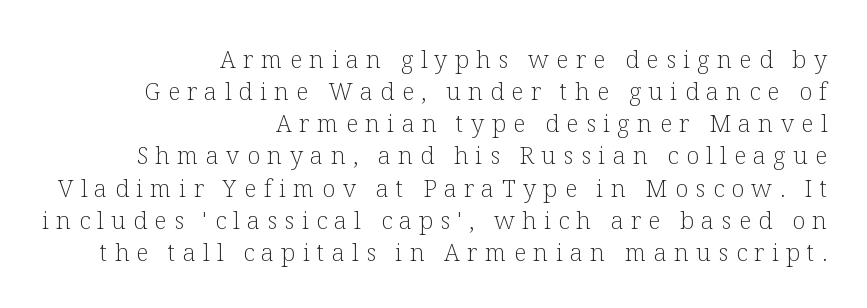
{"italic": "no", "bold": "no", "underline": "no", "align": "right", "line_spacing": "normal", "line_spacing_ratio": 1.34, "letter_spacing": "wide", "letter_spacing_em": 0.31, "glyph_px": 24}
